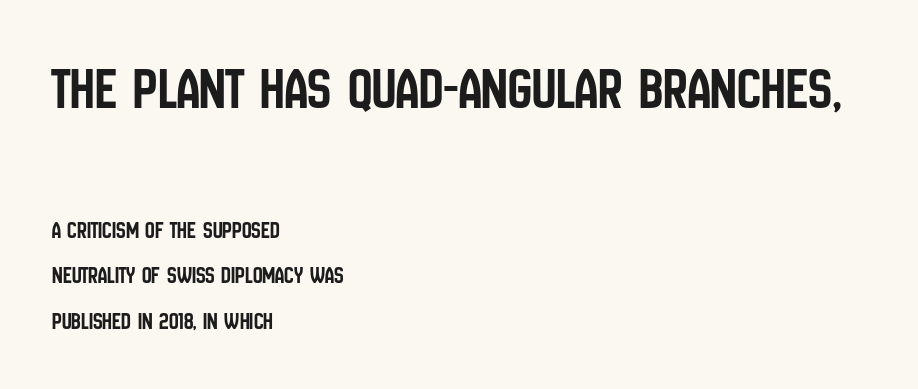
Q: Is the text italic (slanted)? A: No, it is upright.
Q: Is the typeface a serif or a sans-serif typeface? A: Sans-serif.
Q: Is the text underlined? A: No.
Q: How is the paragraph aligned? A: Left-aligned.
Q: Is the spacing between letters normal or unusually wide? A: Normal.
Q: Is the spacing between lines tight, normal or loose? A: Loose.
Q: Which block of text is set in a larger size, the first (top) or the second (bottom)? A: The first (top) one.
Q: Width (condensed, normal, or wide)? A: Condensed.
Q: Stroke contrast? A: Low.
Q: x-height? A: Large.
Q: Monospaced? A: No.
